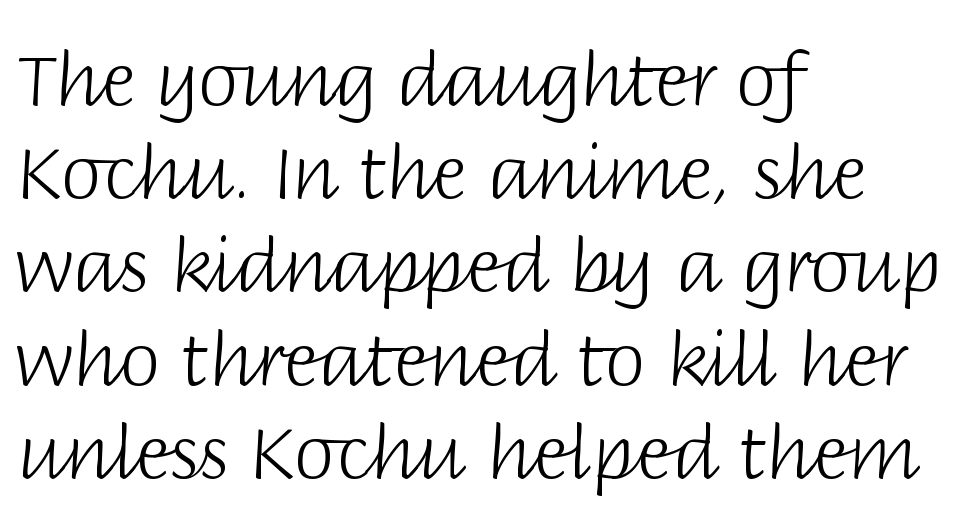
Does the type have serifs? No, each stem ends abruptly. How would I describe the line gaps? Plain and ordinary. The characters are drawn with everyday or finer stroke widths. Nothing unusual about the tracking: characters are spaced as the font intends. Layout note: lines flush left.
